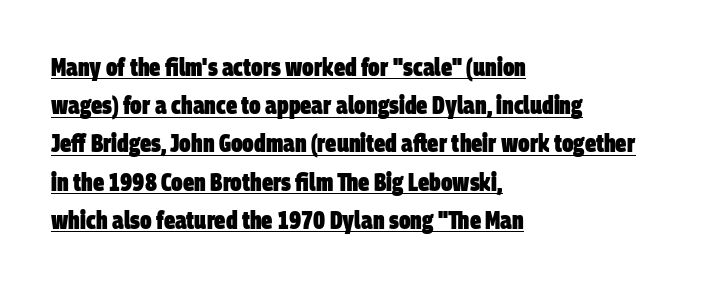
Caption: multi-line text, flush left, ragged right. A dark, heavy texture on the line: the type is bold. Here the glyphs are tracked normally, forming tight word shapes. Descenders here cross a horizontal rule under the line. Summary of vertical rhythm: regular, with standard interline spacing.
